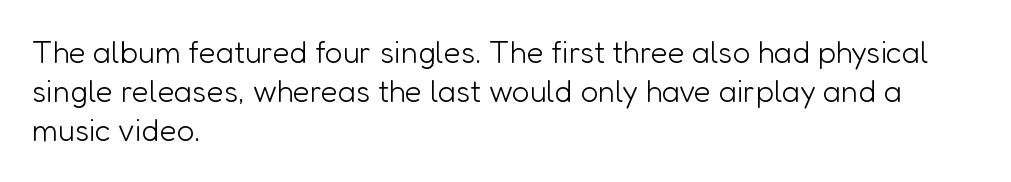
Q: Is the text bold? A: No.
Q: Is the text italic (slanted)? A: No, it is upright.
Q: Is the typeface a serif or a sans-serif typeface? A: Sans-serif.
Q: Is the text underlined? A: No.
Q: How is the paragraph aligned? A: Left-aligned.
Q: Is the spacing between letters normal or unusually wide? A: Normal.
Q: Is the spacing between lines tight, normal or loose? A: Normal.
Q: Width (condensed, normal, or wide)? A: Normal.
Q: Stroke contrast? A: Low.
Q: x-height? A: Medium.
Q: Monospaced? A: No.
